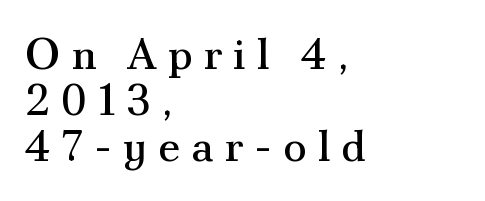
{"serif": "yes", "italic": "no", "bold": "no", "weight": "regular", "width": "normal", "stroke_contrast": "medium", "x_height": "small", "monospaced": "no", "underline": "no", "align": "left", "line_spacing": "tight", "line_spacing_ratio": 1.05, "letter_spacing": "wide", "letter_spacing_em": 0.24, "glyph_px": 44}
